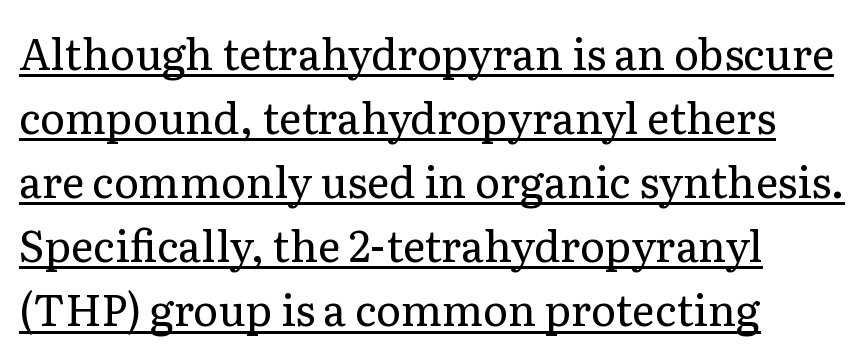
Q: Is the text bold? A: No.
Q: Is the text italic (slanted)? A: No, it is upright.
Q: Is the typeface a serif or a sans-serif typeface? A: Serif.
Q: Is the text underlined? A: Yes.
Q: How is the paragraph aligned? A: Left-aligned.
Q: Is the spacing between letters normal or unusually wide? A: Normal.
Q: Is the spacing between lines tight, normal or loose? A: Normal.
Q: Width (condensed, normal, or wide)? A: Normal.
Q: Stroke contrast? A: Low.
Q: x-height? A: Medium.
Q: Monospaced? A: No.
